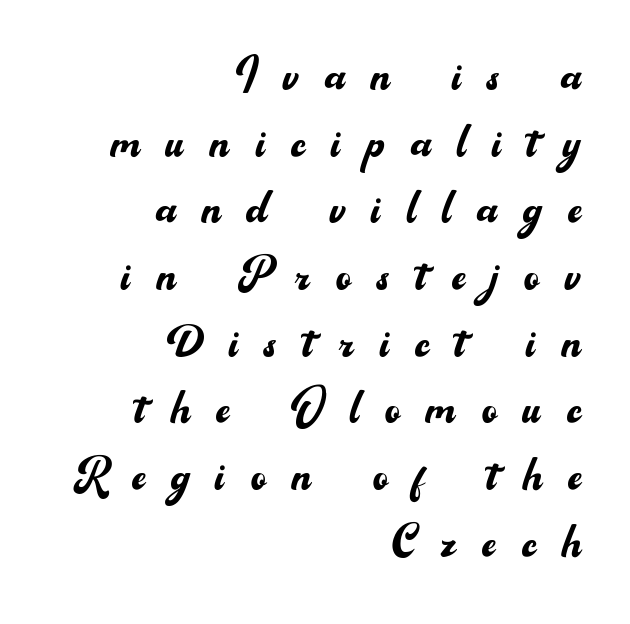
{"serif": "no", "bold": "no", "weight": "regular", "width": "normal", "stroke_contrast": "medium", "x_height": "small", "monospaced": "no", "underline": "no", "align": "right", "line_spacing": "tight", "line_spacing_ratio": 1.15, "letter_spacing": "wide", "letter_spacing_em": 0.45, "glyph_px": 58}
